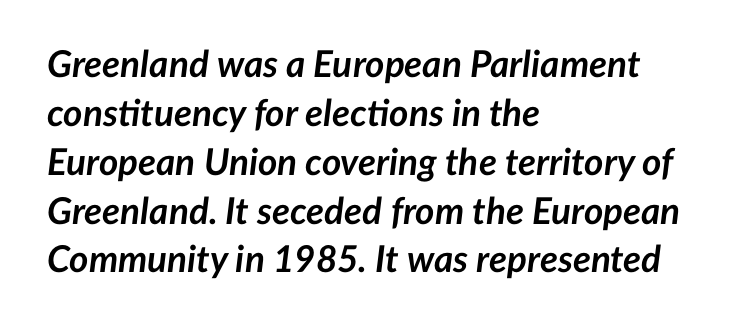
Q: Is the text bold? A: Yes.
Q: Is the text italic (slanted)? A: Yes, it leans right by about 7 degrees.
Q: Is the text underlined? A: No.
Q: How is the paragraph aligned? A: Left-aligned.
Q: Is the spacing between letters normal or unusually wide? A: Normal.
Q: Is the spacing between lines tight, normal or loose? A: Normal.
Q: Width (condensed, normal, or wide)? A: Normal.
Q: Stroke contrast? A: Low.
Q: x-height? A: Medium.
Q: Monospaced? A: No.
